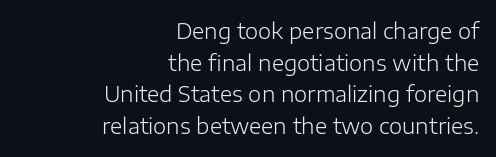
{"italic": "no", "bold": "no", "underline": "no", "align": "right", "line_spacing": "normal", "line_spacing_ratio": 1.51, "letter_spacing": "normal", "letter_spacing_em": 0.0, "glyph_px": 21}
